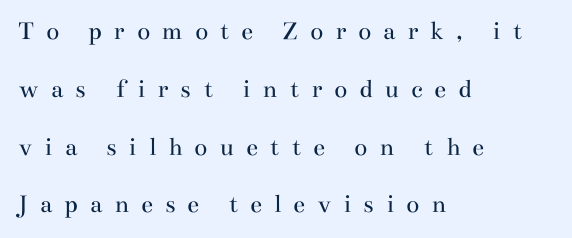
The image shows 27 px text type, upright; set left-aligned, loose line spacing (2.14x), unusually wide letter spacing (+0.44 em), not underlined.
